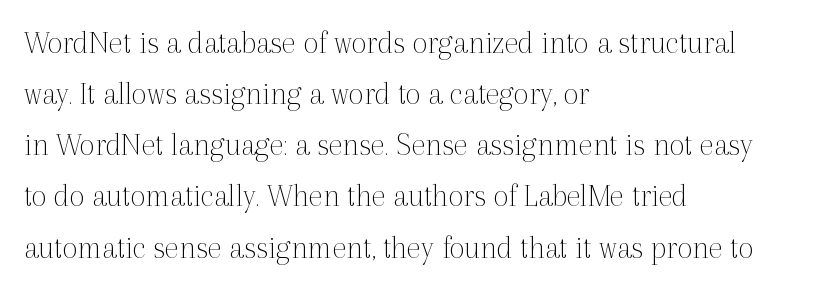
Q: Is the text bold? A: No.
Q: Is the text italic (slanted)? A: No, it is upright.
Q: Is the typeface a serif or a sans-serif typeface? A: Serif.
Q: Is the text underlined? A: No.
Q: How is the paragraph aligned? A: Left-aligned.
Q: Is the spacing between letters normal or unusually wide? A: Normal.
Q: Is the spacing between lines tight, normal or loose? A: Normal.
Q: Width (condensed, normal, or wide)? A: Normal.
Q: x-height? A: Medium.
Q: Monospaced? A: No.
